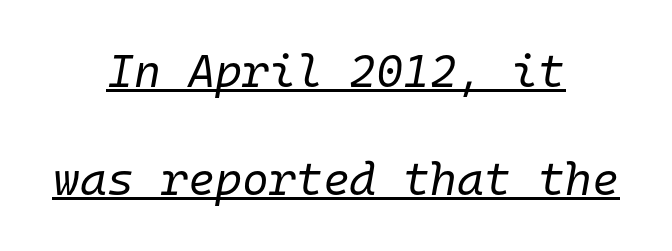
The passage shown is typed in a monospace face where columns stay perfectly aligned. The rendering uses the underline text-decoration. Summary of weight: not heavy and not bold. Caption: standard tracking, unaltered.
